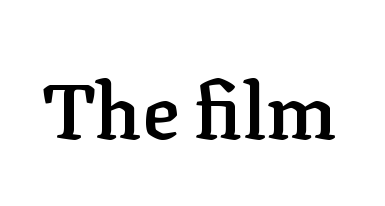
The image shows 77 px semibold serif type, upright; set normal letter spacing, not underlined; low stroke contrast and a medium x-height.
